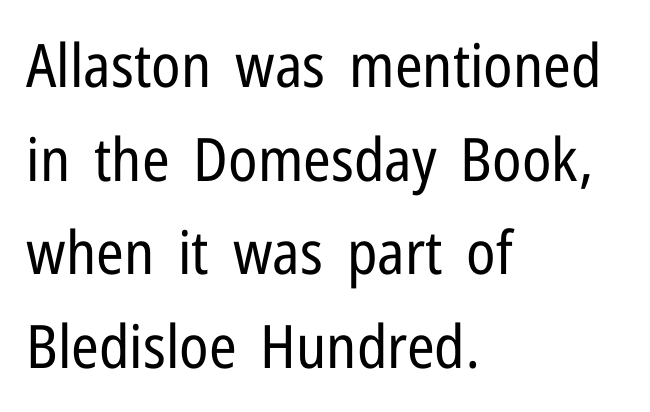
The image shows 60 px regular-weight, condensed sans-serif type, upright; set left-aligned, normal line spacing (1.56x), normal letter spacing, not underlined; low stroke contrast and a medium x-height.
